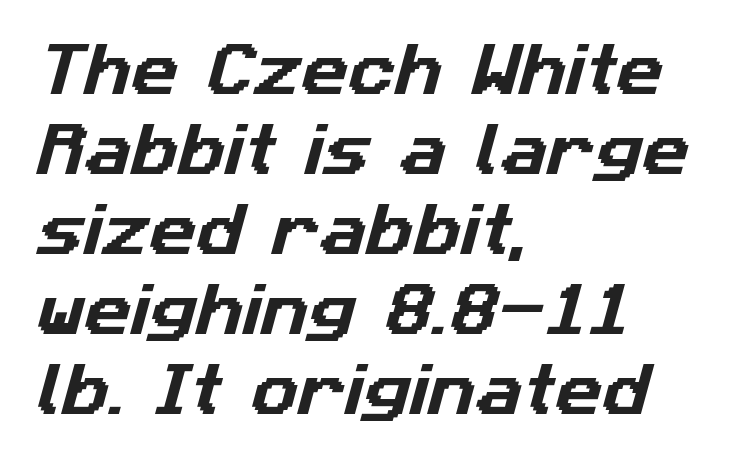
Q: Is the typeface a serif or a sans-serif typeface? A: Sans-serif.
Q: Is the text underlined? A: No.
Q: How is the paragraph aligned? A: Left-aligned.
Q: Is the spacing between letters normal or unusually wide? A: Normal.
Q: Is the spacing between lines tight, normal or loose? A: Normal.
Q: Width (condensed, normal, or wide)? A: Normal.
Q: Stroke contrast? A: Low.
Q: x-height? A: Medium.
Q: Monospaced? A: No.
